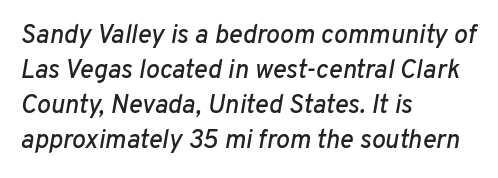
{"italic": "yes", "lean": "right", "slant_degrees": 10, "underline": "no", "align": "left", "line_spacing": "normal", "line_spacing_ratio": 1.34, "letter_spacing": "normal", "letter_spacing_em": 0.0, "glyph_px": 26}
